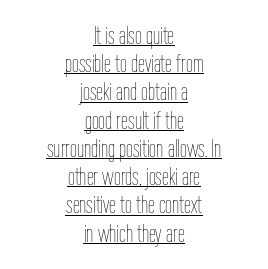
{"italic": "no", "bold": "no", "underline": "yes", "align": "center", "line_spacing": "tight", "line_spacing_ratio": 1.13, "letter_spacing": "normal", "letter_spacing_em": 0.0, "glyph_px": 25}
